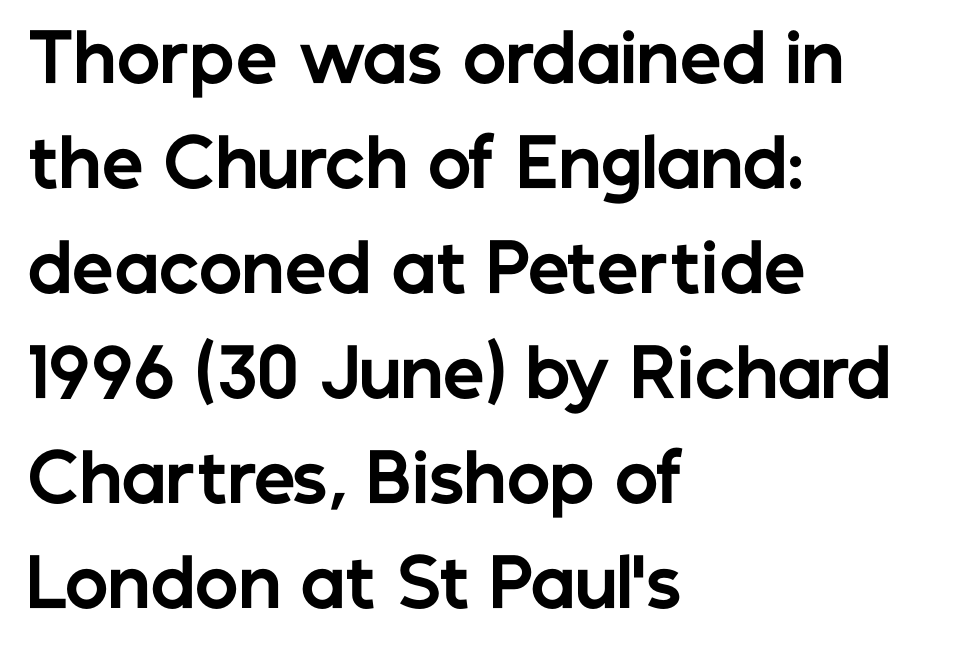
Q: Is the text bold? A: Yes.
Q: Is the text italic (slanted)? A: No, it is upright.
Q: Is the typeface a serif or a sans-serif typeface? A: Sans-serif.
Q: Is the text underlined? A: No.
Q: How is the paragraph aligned? A: Left-aligned.
Q: Is the spacing between letters normal or unusually wide? A: Normal.
Q: Is the spacing between lines tight, normal or loose? A: Normal.
Q: Width (condensed, normal, or wide)? A: Normal.
Q: Stroke contrast? A: Low.
Q: x-height? A: Medium.
Q: Monospaced? A: No.
